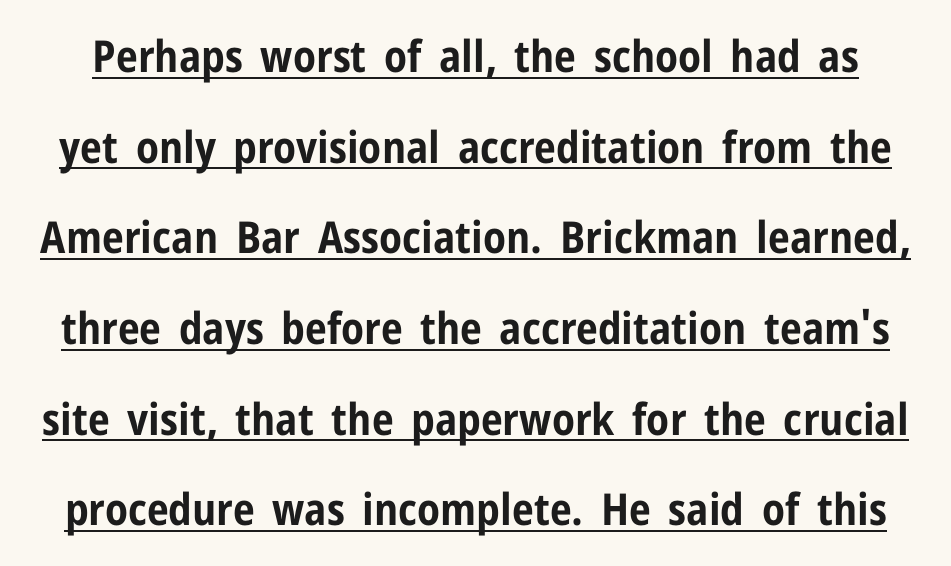
{"serif": "no", "italic": "no", "bold": "yes", "weight": "bold", "width": "condensed", "stroke_contrast": "low", "x_height": "medium", "monospaced": "no", "underline": "yes", "line_spacing": "loose", "line_spacing_ratio": 2.06, "letter_spacing": "normal", "letter_spacing_em": 0.0, "glyph_px": 44}
